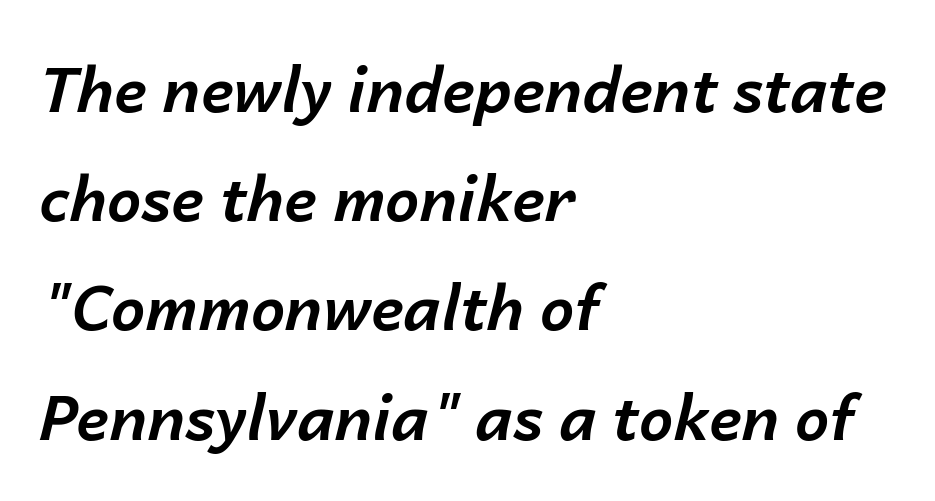
Q: Is the text bold? A: Yes.
Q: Is the text italic (slanted)? A: Yes, it leans right by about 14 degrees.
Q: Is the text underlined? A: No.
Q: How is the paragraph aligned? A: Left-aligned.
Q: Is the spacing between letters normal or unusually wide? A: Normal.
Q: Width (condensed, normal, or wide)? A: Normal.
Q: Stroke contrast? A: Low.
Q: x-height? A: Medium.
Q: Monospaced? A: No.
